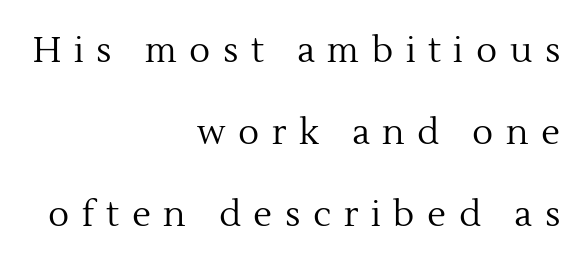
{"serif": "yes", "italic": "no", "bold": "no", "weight": "regular", "width": "normal", "x_height": "medium", "monospaced": "no", "underline": "no", "align": "right", "line_spacing": "loose", "line_spacing_ratio": 2.34, "letter_spacing": "wide", "letter_spacing_em": 0.36, "glyph_px": 35}
